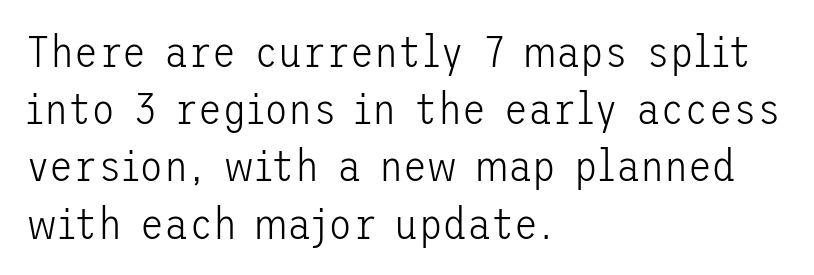
The image shows 44 px light sans-serif type, upright; set left-aligned, normal line spacing (1.3x), normal letter spacing, not underlined; low stroke contrast and a medium x-height.
